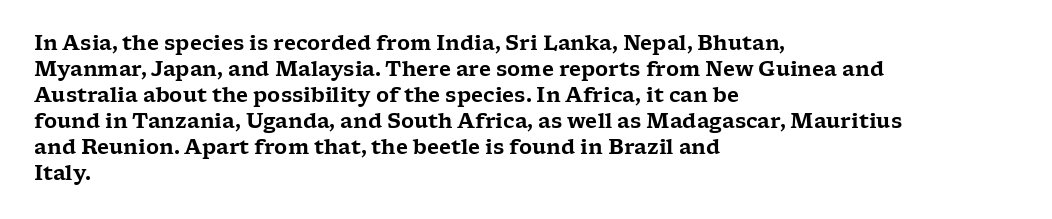
{"italic": "no", "underline": "no", "align": "left", "line_spacing": "normal", "line_spacing_ratio": 1.3, "letter_spacing": "normal", "letter_spacing_em": 0.0, "glyph_px": 20}
